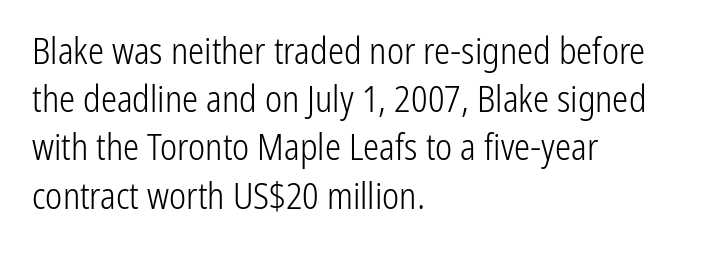
In terms of letterform style, serifs are entirely absent. Looks like regular typesetting: each glyph gets only the width it needs. Characters remain perfectly vertical along every line. Evenly set lines give the paragraph a standard silhouette.
